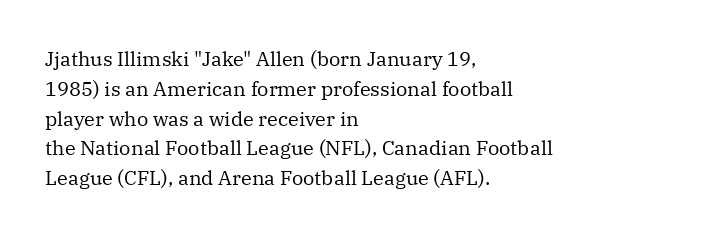
Q: Is the text bold? A: No.
Q: Is the text italic (slanted)? A: No, it is upright.
Q: Is the text underlined? A: No.
Q: How is the paragraph aligned? A: Left-aligned.
Q: Is the spacing between letters normal or unusually wide? A: Normal.
Q: Is the spacing between lines tight, normal or loose? A: Normal.
